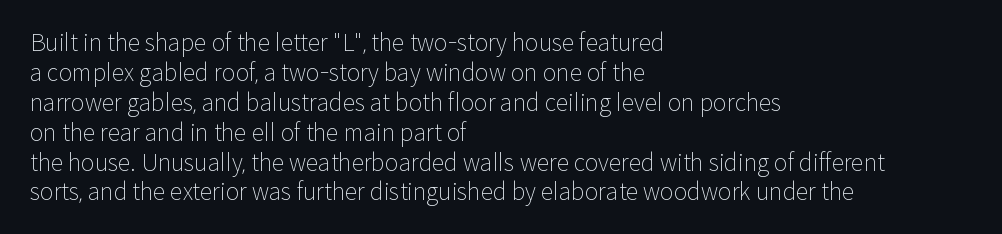
{"italic": "no", "bold": "no", "underline": "no", "align": "left", "line_spacing": "normal", "line_spacing_ratio": 1.3, "letter_spacing": "normal", "letter_spacing_em": 0.0, "glyph_px": 23}
